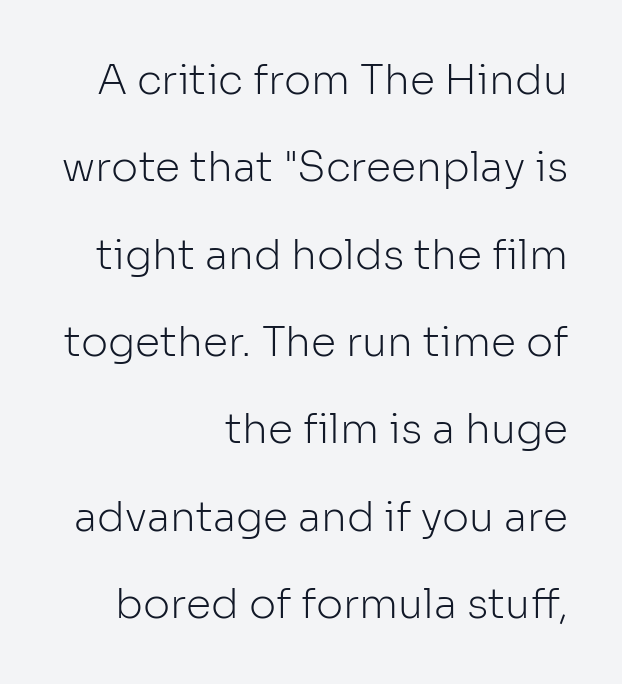
Leftover space on each line is placed entirely before the opening word. Standard letterfit; no display-style spreading of the glyphs. Think of a printed novel: that variable character pitch is what you see here. A quiet, ordinary-to-light weight characterises the typeface. The letters carry no serifs — their stems end cleanly without finishing strokes. How would I describe the line gaps? Wide and relaxed.
